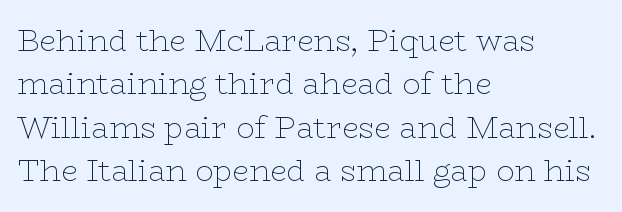
Q: Is the text bold? A: No.
Q: Is the text italic (slanted)? A: No, it is upright.
Q: Is the typeface a serif or a sans-serif typeface? A: Serif.
Q: Is the text underlined? A: No.
Q: How is the paragraph aligned? A: Left-aligned.
Q: Is the spacing between letters normal or unusually wide? A: Normal.
Q: Is the spacing between lines tight, normal or loose? A: Normal.
Q: Width (condensed, normal, or wide)? A: Wide.
Q: Stroke contrast? A: Low.
Q: x-height? A: Medium.
Q: Monospaced? A: No.
